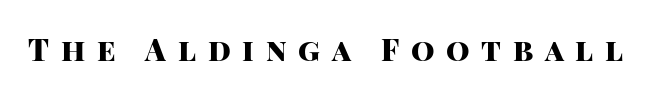
{"serif": "no", "italic": "no", "bold": "yes", "weight": "heavy", "width": "normal", "stroke_contrast": "high", "x_height": "large", "monospaced": "no", "underline": "no", "letter_spacing": "wide", "letter_spacing_em": 0.39, "glyph_px": 30}
